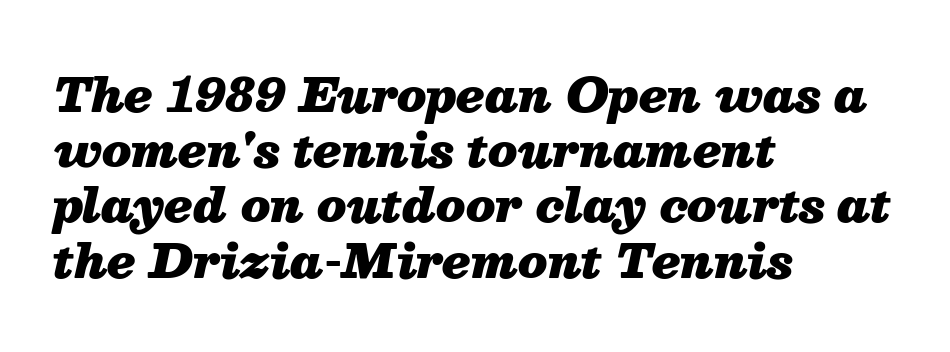
Q: Is the text bold? A: Yes.
Q: Is the text italic (slanted)? A: Yes, it leans right by about 13 degrees.
Q: Is the text underlined? A: No.
Q: How is the paragraph aligned? A: Left-aligned.
Q: Is the spacing between letters normal or unusually wide? A: Normal.
Q: Width (condensed, normal, or wide)? A: Normal.
Q: Stroke contrast? A: Medium.
Q: x-height? A: Medium.
Q: Monospaced? A: No.
